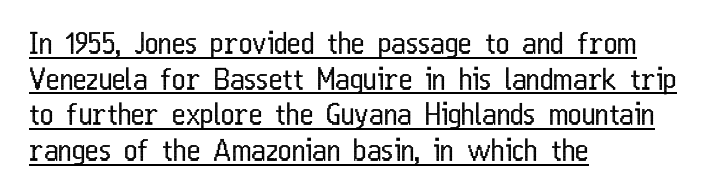
Q: Is the text bold? A: No.
Q: Is the text italic (slanted)? A: No, it is upright.
Q: Is the typeface a serif or a sans-serif typeface? A: Sans-serif.
Q: Is the text underlined? A: Yes.
Q: How is the paragraph aligned? A: Left-aligned.
Q: Is the spacing between letters normal or unusually wide? A: Normal.
Q: Width (condensed, normal, or wide)? A: Condensed.
Q: Stroke contrast? A: Low.
Q: x-height? A: Medium.
Q: Monospaced? A: No.
